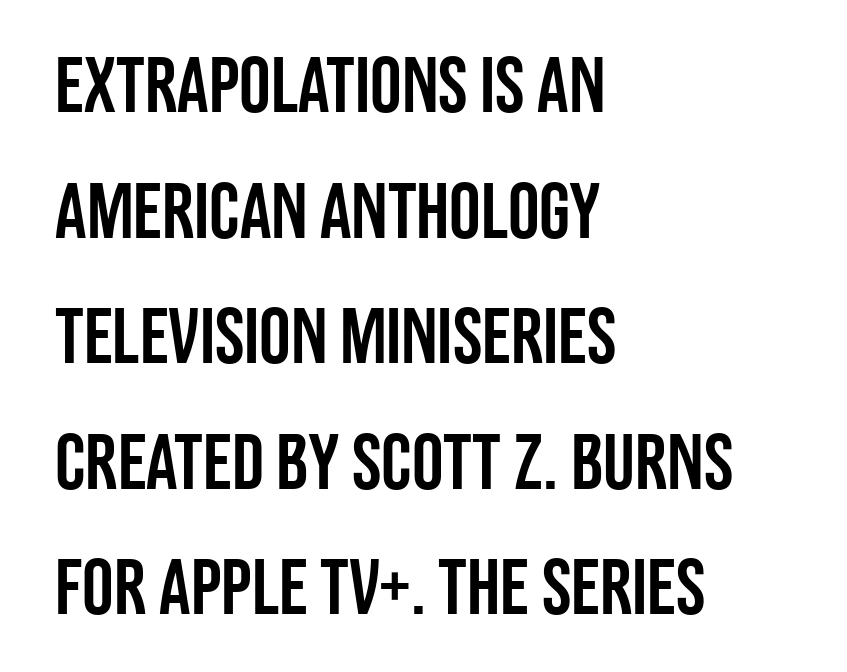
Q: Is the text italic (slanted)? A: No, it is upright.
Q: Is the typeface a serif or a sans-serif typeface? A: Sans-serif.
Q: Is the text underlined? A: No.
Q: How is the paragraph aligned? A: Left-aligned.
Q: Is the spacing between letters normal or unusually wide? A: Normal.
Q: Is the spacing between lines tight, normal or loose? A: Normal.
Q: Width (condensed, normal, or wide)? A: Condensed.
Q: Stroke contrast? A: Low.
Q: x-height? A: Large.
Q: Monospaced? A: No.
